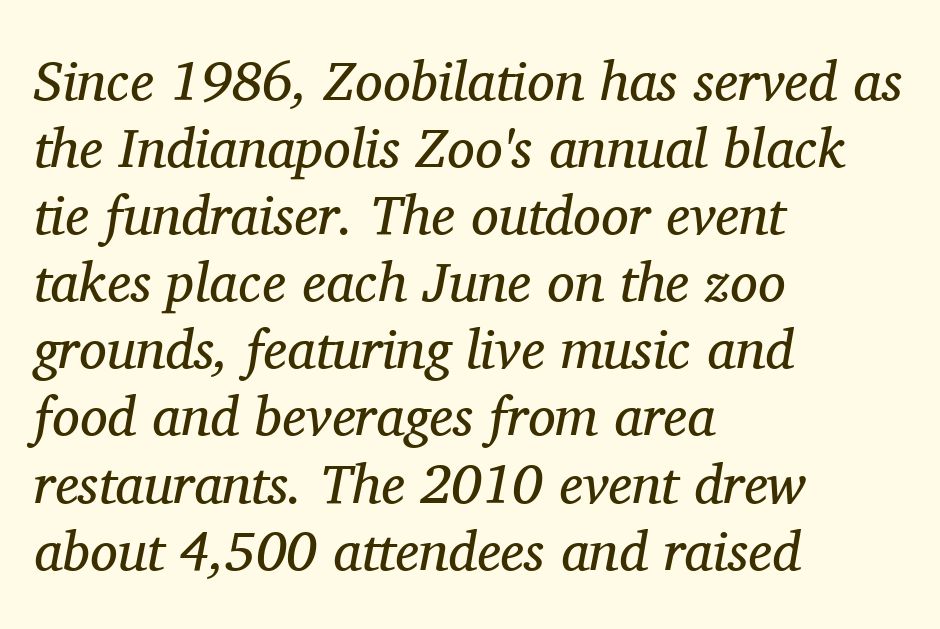
Q: Is the text bold? A: No.
Q: Is the text italic (slanted)? A: Yes, it leans right by about 11 degrees.
Q: Is the typeface a serif or a sans-serif typeface? A: Serif.
Q: Is the text underlined? A: No.
Q: How is the paragraph aligned? A: Left-aligned.
Q: Is the spacing between letters normal or unusually wide? A: Normal.
Q: Width (condensed, normal, or wide)? A: Normal.
Q: Stroke contrast? A: Medium.
Q: x-height? A: Medium.
Q: Monospaced? A: No.
